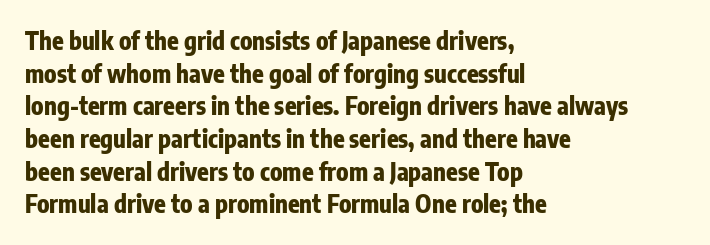
{"italic": "no", "bold": "yes", "underline": "no", "align": "left", "line_spacing": "normal", "line_spacing_ratio": 1.36, "letter_spacing": "normal", "letter_spacing_em": 0.0, "glyph_px": 24}
